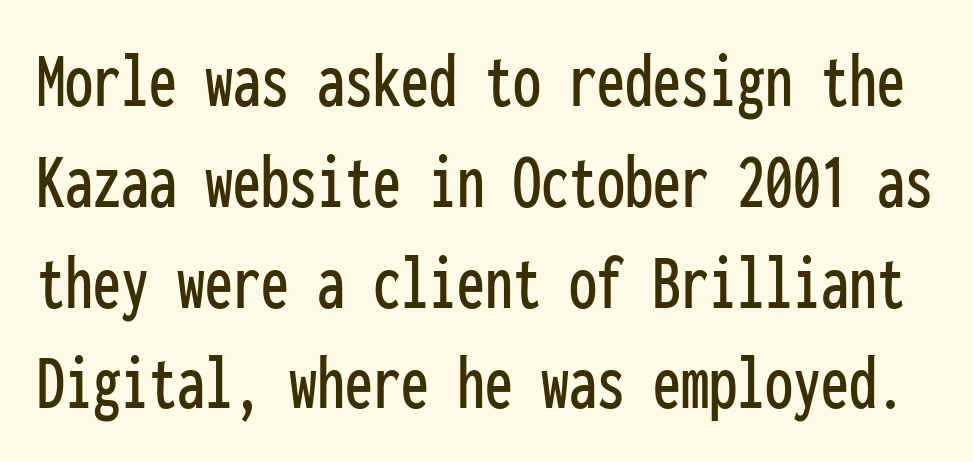
The image shows 80 px condensed sans-serif type, upright, monospaced; set normal line spacing (1.26x), normal letter spacing, not underlined; low stroke contrast and a medium x-height.
